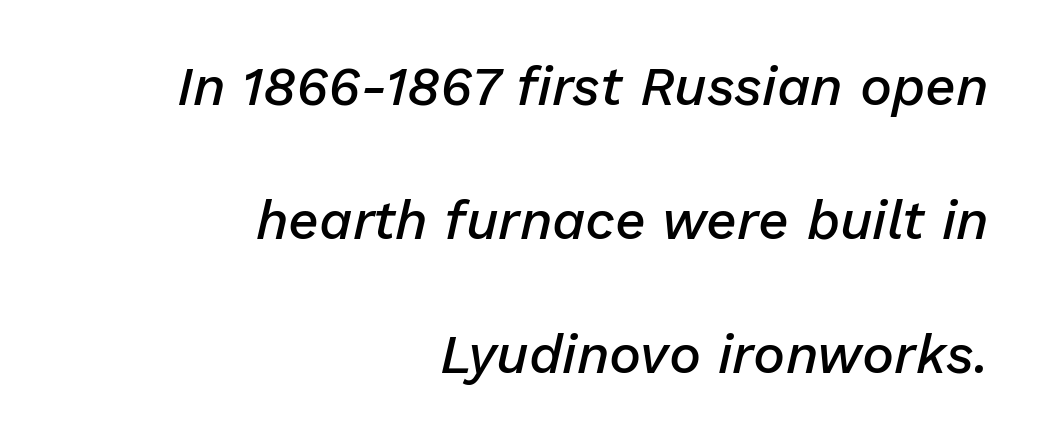
{"italic": "yes", "lean": "right", "slant_degrees": 13, "bold": "semi", "weight": "semibold", "width": "normal", "stroke_contrast": "low", "x_height": "medium", "monospaced": "no", "underline": "no", "align": "right", "line_spacing": "loose", "line_spacing_ratio": 2.48, "letter_spacing": "normal", "letter_spacing_em": 0.0, "glyph_px": 54}
